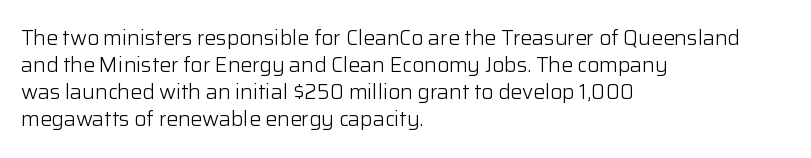
{"italic": "no", "bold": "no", "underline": "no", "align": "left", "line_spacing": "normal", "line_spacing_ratio": 1.29, "letter_spacing": "normal", "letter_spacing_em": 0.0, "glyph_px": 21}
